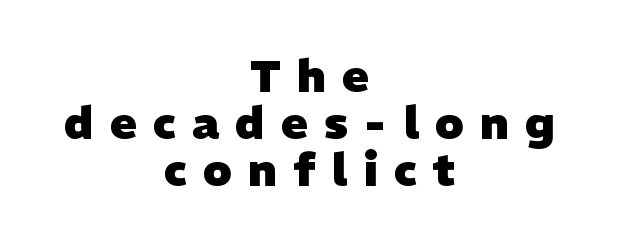
Q: Is the text bold? A: Yes.
Q: Is the typeface a serif or a sans-serif typeface? A: Sans-serif.
Q: Is the text underlined? A: No.
Q: How is the paragraph aligned? A: Centered.
Q: Is the spacing between letters normal or unusually wide? A: Unusually wide.
Q: Is the spacing between lines tight, normal or loose? A: Tight.
Q: Width (condensed, normal, or wide)? A: Normal.
Q: Stroke contrast? A: Low.
Q: x-height? A: Medium.
Q: Monospaced? A: No.
